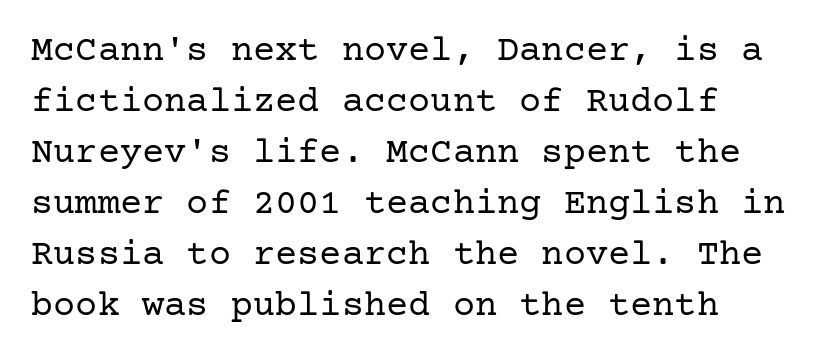
The image shows 37 px regular-weight serif type, upright; set left-aligned, normal line spacing (1.38x), normal letter spacing, not underlined; low stroke contrast and a medium x-height.
